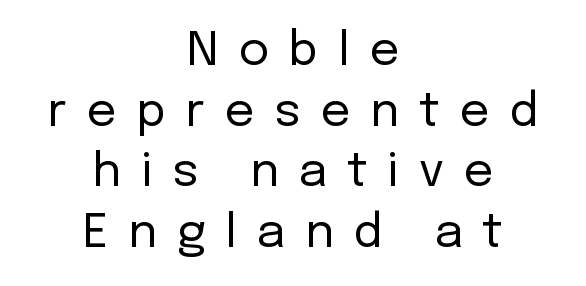
The image shows 47 px regular-weight sans-serif type, upright; set centered, normal line spacing (1.29x), unusually wide letter spacing (+0.42 em), not underlined; low stroke contrast and a medium x-height.
